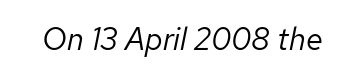
The image shows 31 px regular-weight type, italic (leaning right); set normal letter spacing, not underlined; low stroke contrast and a medium x-height.
